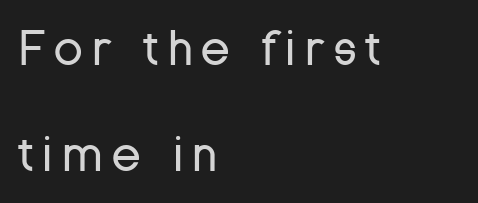
{"serif": "no", "italic": "no", "bold": "no", "weight": "regular", "width": "normal", "stroke_contrast": "low", "x_height": "medium", "monospaced": "no", "underline": "no", "align": "left", "line_spacing": "loose", "line_spacing_ratio": 2.17, "glyph_px": 49}
